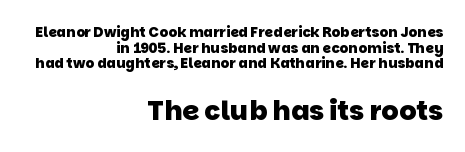
Tracking value appears to be zero — textbook default spacing. Weight check: bold — yes, fully. Typesetter's note — lower block bumped up in size, upper block left smaller. Notice how descenders almost collide with the ascenders below — that's tight leading.
